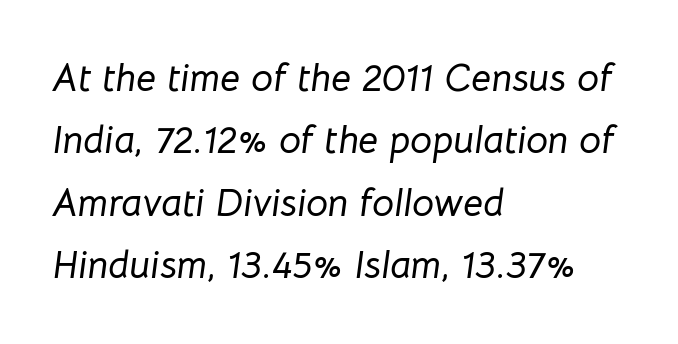
Does the leading feel generous? No, just average. Glance below the letters and you will spot only blank space. Look at the tracking — it's just the regular setting, nothing added. The rendering uses natural spacing where letterforms have individual widths.
